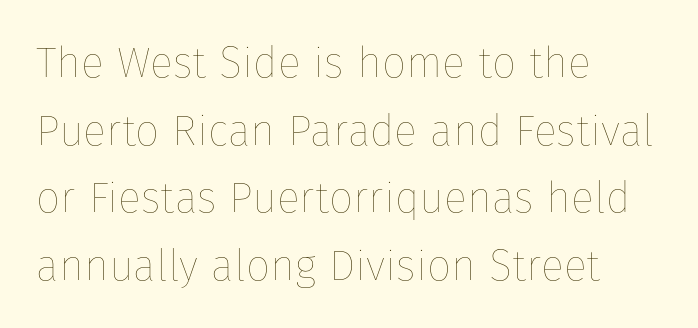
Q: Is the text bold? A: No.
Q: Is the text italic (slanted)? A: No, it is upright.
Q: Is the text underlined? A: No.
Q: How is the paragraph aligned? A: Left-aligned.
Q: Is the spacing between letters normal or unusually wide? A: Normal.
Q: Is the spacing between lines tight, normal or loose? A: Normal.
Q: Width (condensed, normal, or wide)? A: Normal.
Q: Stroke contrast? A: Low.
Q: x-height? A: Medium.
Q: Monospaced? A: No.
